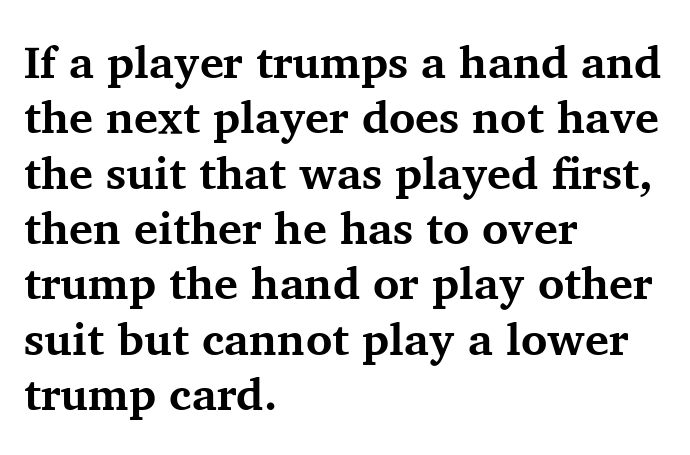
Q: Is the text bold? A: Yes.
Q: Is the text italic (slanted)? A: No, it is upright.
Q: Is the typeface a serif or a sans-serif typeface? A: Serif.
Q: Is the text underlined? A: No.
Q: How is the paragraph aligned? A: Left-aligned.
Q: Is the spacing between letters normal or unusually wide? A: Normal.
Q: Width (condensed, normal, or wide)? A: Normal.
Q: Stroke contrast? A: Medium.
Q: x-height? A: Medium.
Q: Monospaced? A: No.
